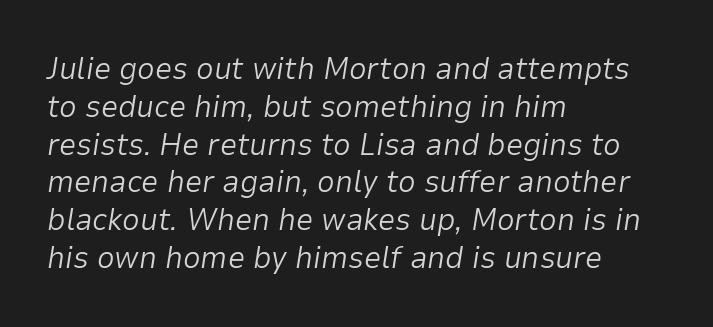
The image shows 31 px light type, italic (leaning right); set left-aligned, line spacing 1.22x, normal letter spacing, not underlined; low stroke contrast and a medium x-height.
